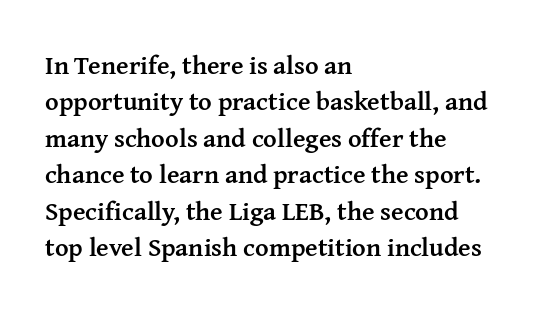
Q: Is the text bold? A: Yes.
Q: Is the text italic (slanted)? A: No, it is upright.
Q: Is the text underlined? A: No.
Q: How is the paragraph aligned? A: Left-aligned.
Q: Is the spacing between letters normal or unusually wide? A: Normal.
Q: Is the spacing between lines tight, normal or loose? A: Normal.
